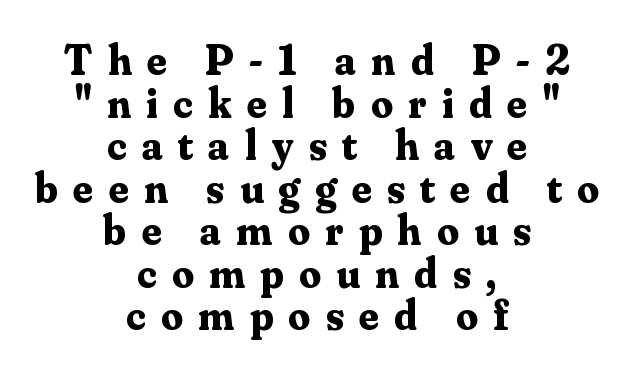
The leading is snug, giving the passage a crowded texture. You could not count columns in this text — the font is proportionally spaced. Ordinary non-slanted type is in use. Compared with a flush-left layout, this one balances lines on the center instead.
